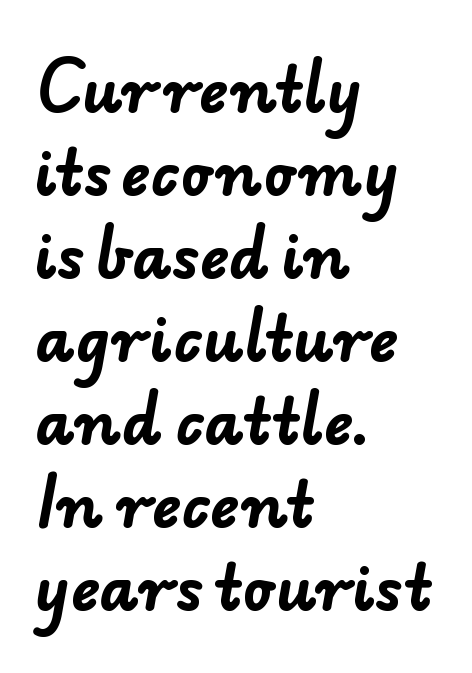
This sample has the flowing, uneven cadence of proportional lettering. In terms of leading, this rendering sits right in the middle. What stands out about the letter spacing? Nothing — it is the standard amount. Typeset ragged right — the left edge is the straight one. The typesetting leans heavy: a genuine bold.
